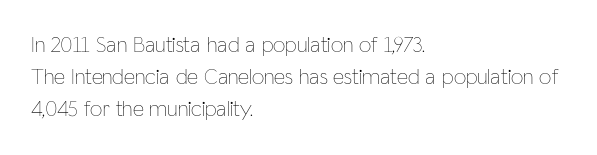
{"italic": "no", "bold": "no", "underline": "no", "align": "left", "line_spacing": "normal", "line_spacing_ratio": 1.46, "letter_spacing": "normal", "letter_spacing_em": 0.0, "glyph_px": 22}
